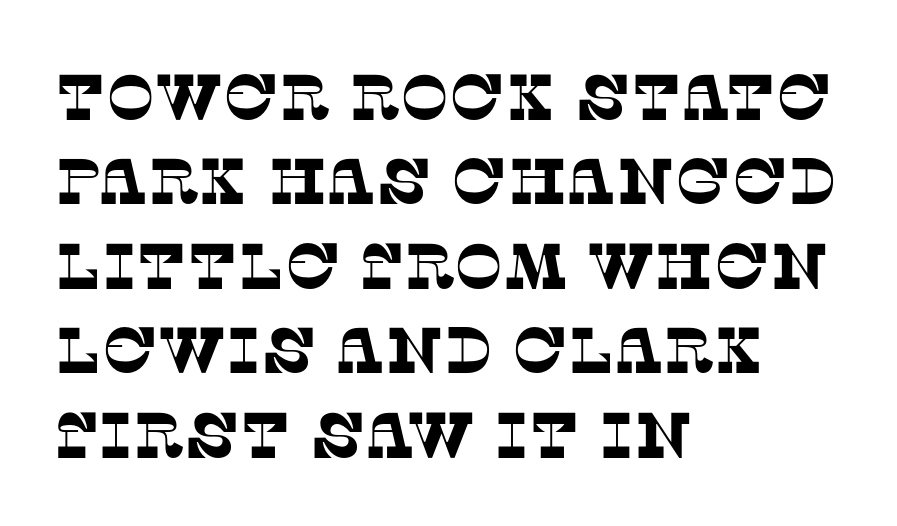
The image shows 65 px serif type; set left-aligned, normal line spacing (1.3x), normal letter spacing, not underlined; low stroke contrast and a large x-height.
